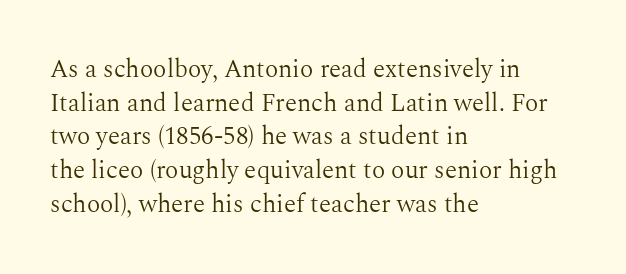
Honestly, there is no underline to notice here at all. When letters stand straight like this, we call the style roman or upright. The passage shown stacks its lines at a standard gap. Horizontal alignment here is leftward, the default for most running prose. Ink coverage per letter is moderate at most.
